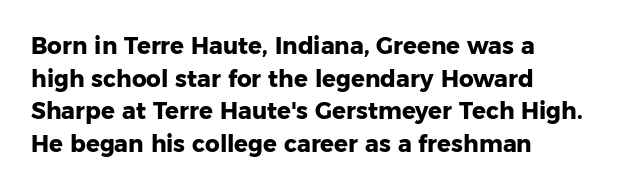
Here the glyphs are tracked normally, forming tight word shapes. One-word summary of the alignment: left. In terms of posture, this sample is upright. Notice how thick the strokes are: this is what a full bold looks like. The lines sit at an ordinary, default distance from one another.
